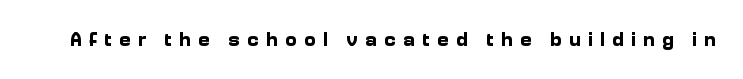
The image shows 20 px bold type, upright; set unusually wide letter spacing (+0.35 em), not underlined.
